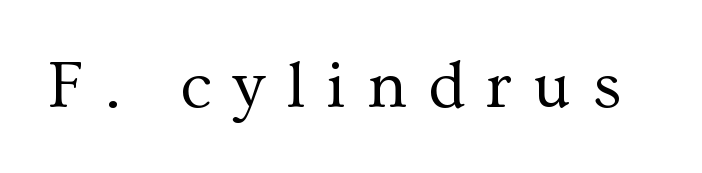
{"serif": "yes", "italic": "no", "bold": "no", "weight": "regular", "width": "normal", "stroke_contrast": "medium", "x_height": "medium", "monospaced": "no", "underline": "no", "letter_spacing": "wide", "letter_spacing_em": 0.31, "glyph_px": 68}
